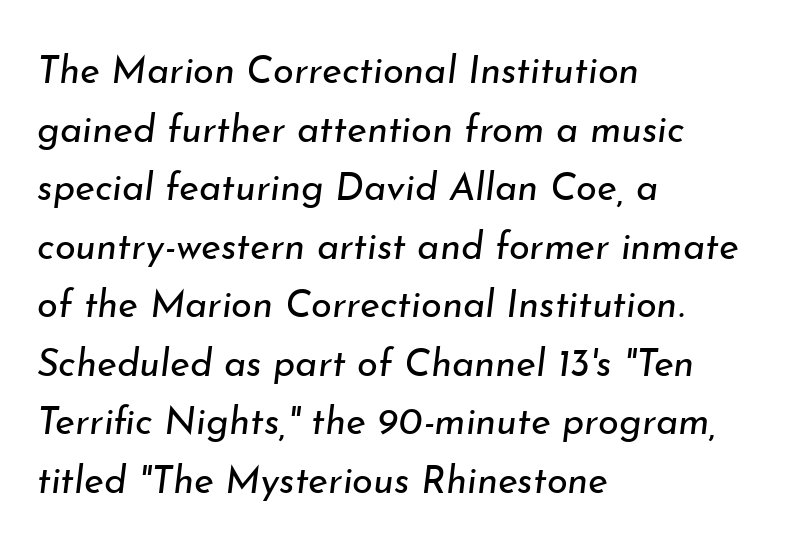
{"italic": "yes", "lean": "right", "slant_degrees": 7, "bold": "no", "weight": "regular", "width": "normal", "stroke_contrast": "low", "x_height": "small", "monospaced": "no", "underline": "no", "align": "left", "line_spacing": "normal", "line_spacing_ratio": 1.54, "letter_spacing": "normal", "letter_spacing_em": 0.0, "glyph_px": 38}
